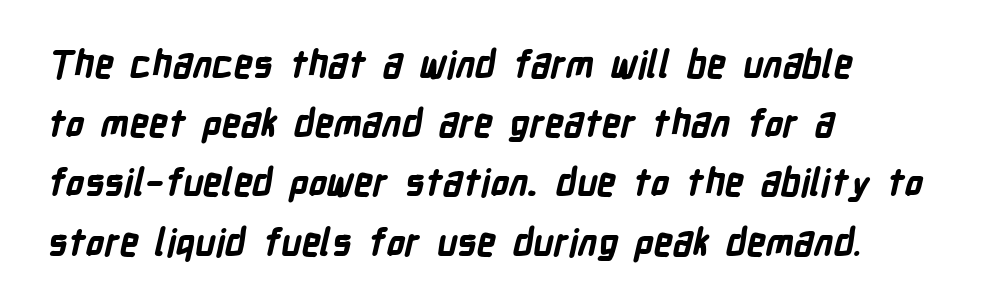
Q: Is the text bold? A: Yes.
Q: Is the typeface a serif or a sans-serif typeface? A: Sans-serif.
Q: Is the text underlined? A: No.
Q: How is the paragraph aligned? A: Left-aligned.
Q: Is the spacing between letters normal or unusually wide? A: Normal.
Q: Is the spacing between lines tight, normal or loose? A: Normal.
Q: Width (condensed, normal, or wide)? A: Condensed.
Q: Stroke contrast? A: Low.
Q: x-height? A: Medium.
Q: Monospaced? A: No.
